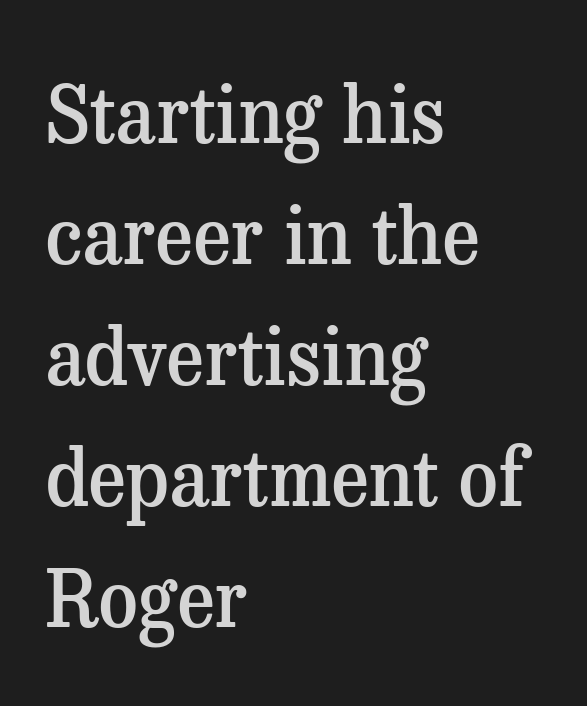
{"serif": "yes", "italic": "no", "bold": "semi", "weight": "semibold", "width": "normal", "stroke_contrast": "medium", "x_height": "medium", "monospaced": "no", "underline": "no", "align": "left", "line_spacing": "normal", "line_spacing_ratio": 1.55, "letter_spacing": "normal", "letter_spacing_em": 0.0, "glyph_px": 78}
